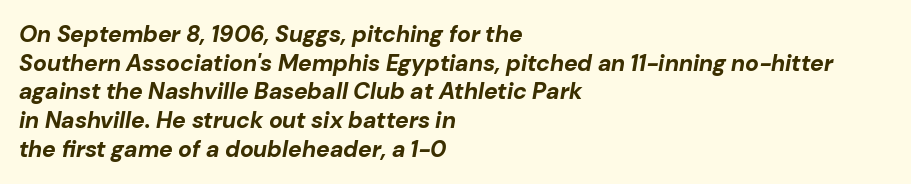
Q: Is the text bold? A: Yes.
Q: Is the text italic (slanted)? A: Yes, it leans right by about 10 degrees.
Q: Is the text underlined? A: No.
Q: How is the paragraph aligned? A: Left-aligned.
Q: Is the spacing between letters normal or unusually wide? A: Normal.
Q: Is the spacing between lines tight, normal or loose? A: Normal.
